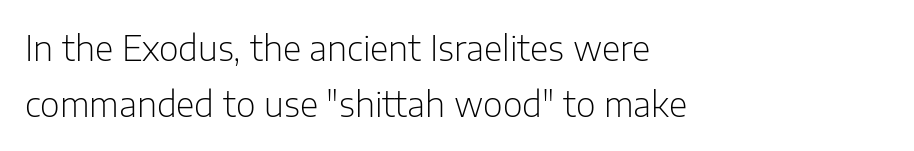
{"serif": "no", "italic": "no", "bold": "no", "weight": "light", "width": "normal", "stroke_contrast": "low", "x_height": "medium", "monospaced": "no", "underline": "no", "align": "left", "line_spacing": "normal", "line_spacing_ratio": 1.66, "letter_spacing": "normal", "letter_spacing_em": 0.0, "glyph_px": 34}
